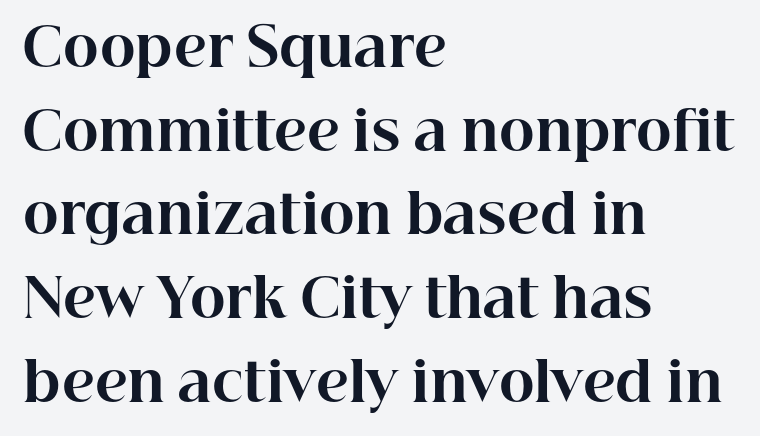
Q: Is the text bold? A: Yes.
Q: Is the text italic (slanted)? A: No, it is upright.
Q: Is the typeface a serif or a sans-serif typeface? A: Serif.
Q: Is the text underlined? A: No.
Q: How is the paragraph aligned? A: Left-aligned.
Q: Is the spacing between letters normal or unusually wide? A: Normal.
Q: Is the spacing between lines tight, normal or loose? A: Normal.
Q: Width (condensed, normal, or wide)? A: Normal.
Q: Stroke contrast? A: High.
Q: x-height? A: Medium.
Q: Monospaced? A: No.
